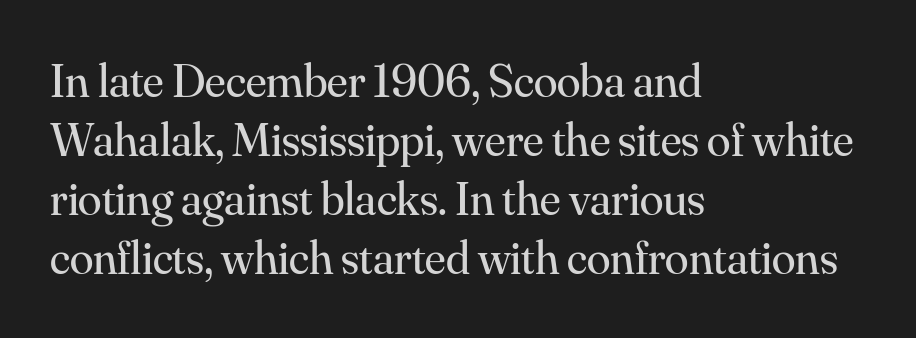
Type style note: has serifs. What stands out about the letter spacing? Nothing — it is the standard amount. The typesetter chose a ragged-right arrangement here. Honestly, there is no underline to notice here at all. No italicization has been applied; the sample stays upright. Ink coverage per letter is moderate at most.
